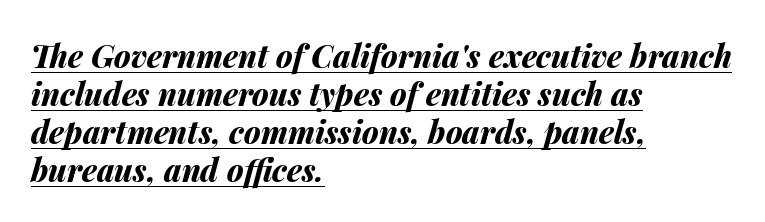
A full-strength bold gives these letters their thick strokes. Slanted lettering throughout. The face used here is proportionally spaced, like ordinary book or web type. No extra tracking has been applied to these lines.
